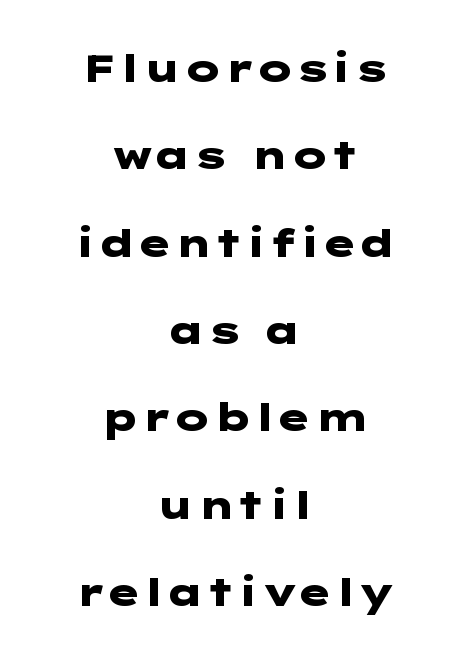
The image shows 39 px heavy, wide sans-serif type, upright; set centered, loose line spacing (2.24x), normal letter spacing, not underlined; low stroke contrast and a medium x-height.
